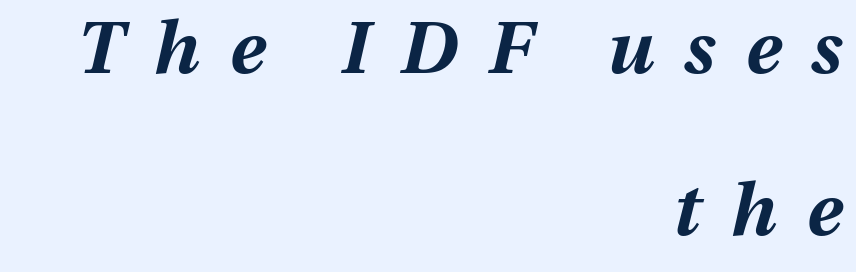
Q: Is the text bold? A: Yes.
Q: Is the text italic (slanted)? A: Yes, it leans right by about 13 degrees.
Q: Is the text underlined? A: No.
Q: How is the paragraph aligned? A: Right-aligned.
Q: Is the spacing between letters normal or unusually wide? A: Unusually wide.
Q: Is the spacing between lines tight, normal or loose? A: Loose.
Q: Width (condensed, normal, or wide)? A: Normal.
Q: Stroke contrast? A: Medium.
Q: x-height? A: Medium.
Q: Monospaced? A: No.
